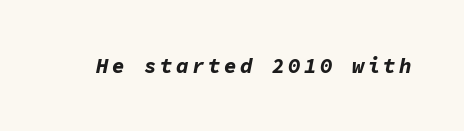
{"italic": "yes", "lean": "right", "slant_degrees": 11, "bold": "yes", "underline": "no", "glyph_px": 21}
